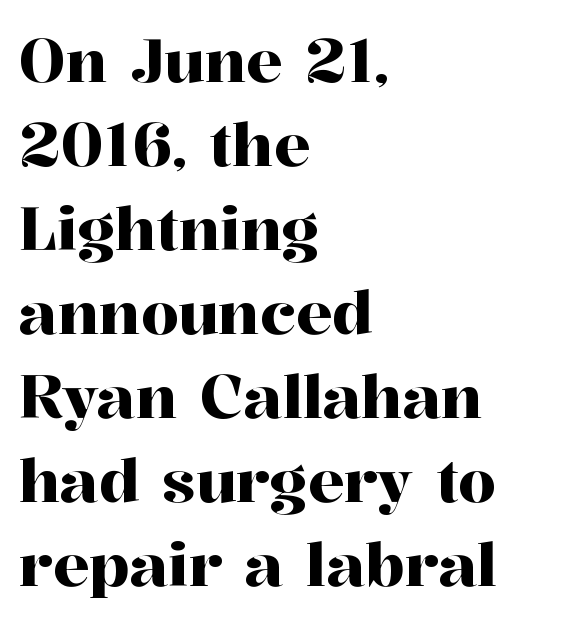
The image shows 60 px serif type, upright; set left-aligned, normal line spacing (1.4x), normal letter spacing, not underlined; high stroke contrast and a medium x-height.
